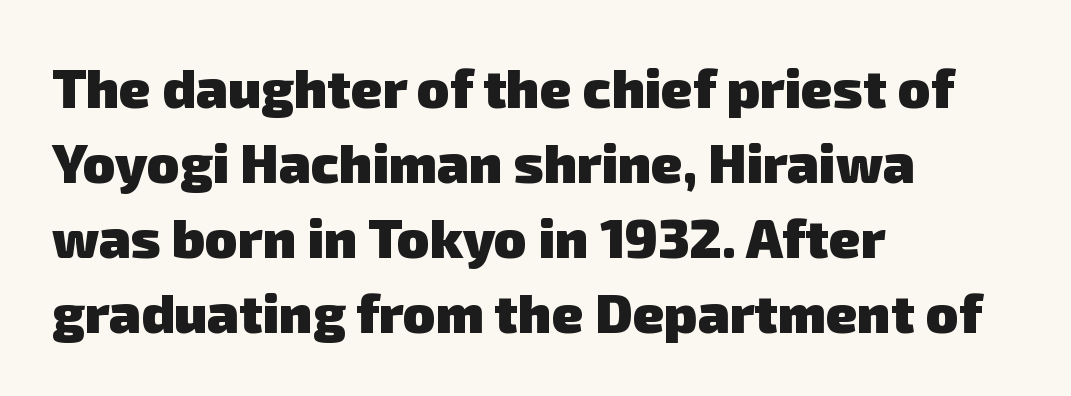
Q: Is the text bold? A: Yes.
Q: Is the typeface a serif or a sans-serif typeface? A: Sans-serif.
Q: Is the text underlined? A: No.
Q: How is the paragraph aligned? A: Left-aligned.
Q: Is the spacing between letters normal or unusually wide? A: Normal.
Q: Is the spacing between lines tight, normal or loose? A: Normal.
Q: Width (condensed, normal, or wide)? A: Normal.
Q: Stroke contrast? A: Low.
Q: x-height? A: Medium.
Q: Monospaced? A: No.
